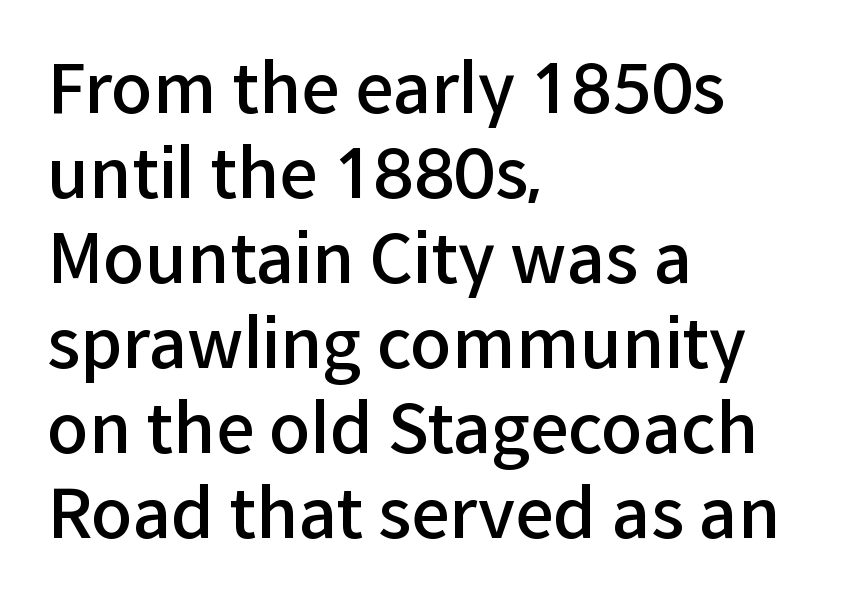
Q: Is the text bold? A: Semi-bold.
Q: Is the text italic (slanted)? A: No, it is upright.
Q: Is the typeface a serif or a sans-serif typeface? A: Sans-serif.
Q: Is the text underlined? A: No.
Q: How is the paragraph aligned? A: Left-aligned.
Q: Is the spacing between letters normal or unusually wide? A: Normal.
Q: Is the spacing between lines tight, normal or loose? A: Normal.
Q: Width (condensed, normal, or wide)? A: Normal.
Q: Stroke contrast? A: Low.
Q: x-height? A: Medium.
Q: Monospaced? A: No.
